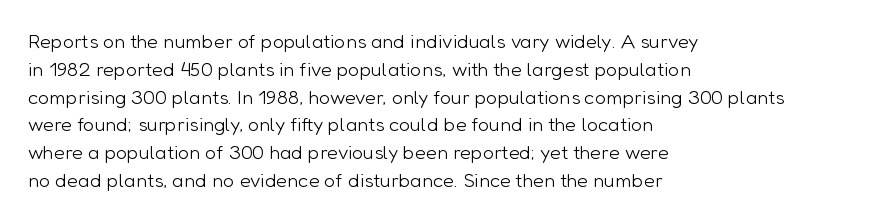
Q: Is the text bold? A: No.
Q: Is the text italic (slanted)? A: No, it is upright.
Q: Is the text underlined? A: No.
Q: How is the paragraph aligned? A: Left-aligned.
Q: Is the spacing between letters normal or unusually wide? A: Normal.
Q: Is the spacing between lines tight, normal or loose? A: Normal.
